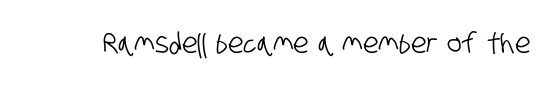
{"serif": "no", "width": "condensed", "stroke_contrast": "low", "x_height": "large", "monospaced": "no", "underline": "no", "letter_spacing": "normal", "letter_spacing_em": 0.0, "glyph_px": 28}
